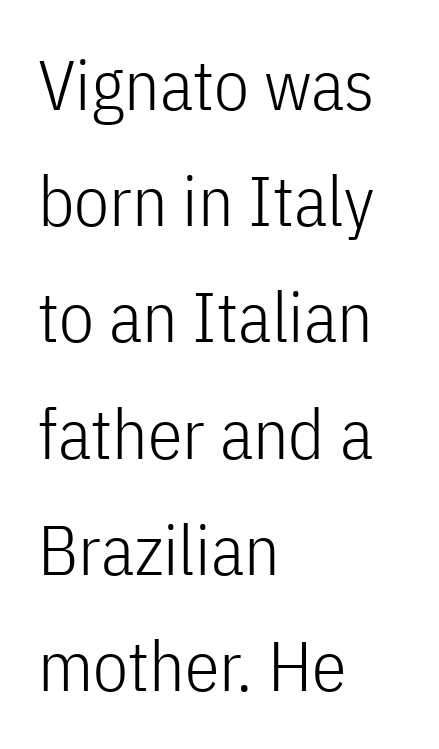
The image shows 70 px light, condensed sans-serif type, upright; set left-aligned, normal line spacing (1.66x), normal letter spacing, not underlined; low stroke contrast and a medium x-height.
